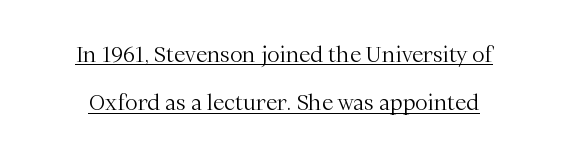
Q: Is the text bold? A: No.
Q: Is the text italic (slanted)? A: No, it is upright.
Q: Is the text underlined? A: Yes.
Q: Is the spacing between letters normal or unusually wide? A: Normal.
Q: Is the spacing between lines tight, normal or loose? A: Loose.
